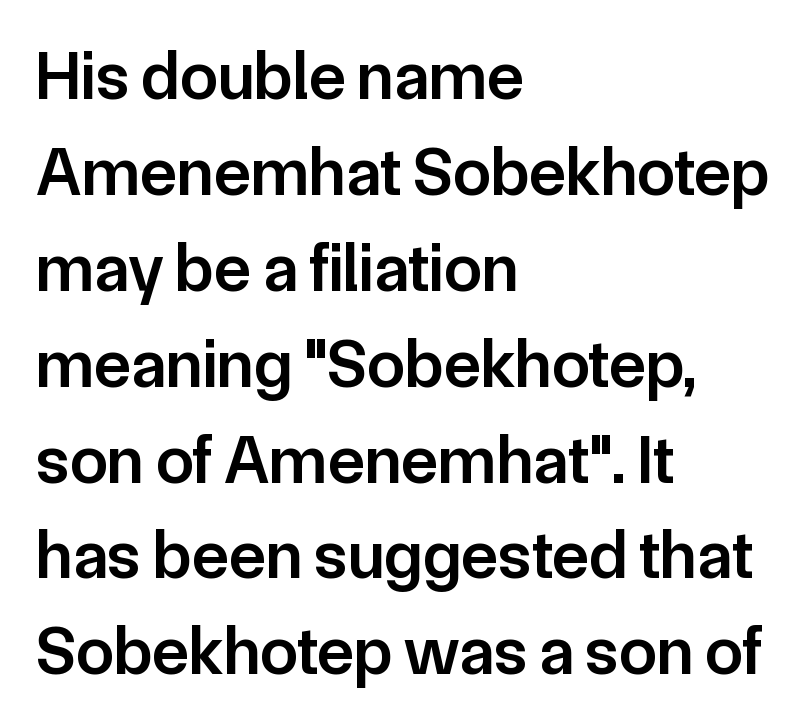
{"serif": "no", "italic": "no", "bold": "semi", "weight": "semibold", "width": "normal", "stroke_contrast": "low", "x_height": "medium", "monospaced": "no", "underline": "no", "align": "left", "line_spacing": "normal", "line_spacing_ratio": 1.41, "letter_spacing": "normal", "letter_spacing_em": 0.0, "glyph_px": 68}
